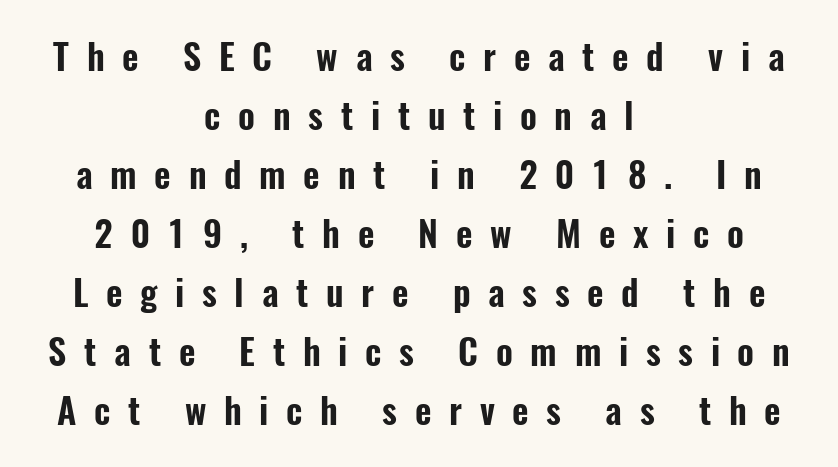
In terms of leading, this rendering sits right in the middle. Bare-footed words on every line. These lines are rendered in a variable-pitch font. The passage shown is typeset with a sans-serif family. Horizontally, the lines are justified to the midpoint only.
